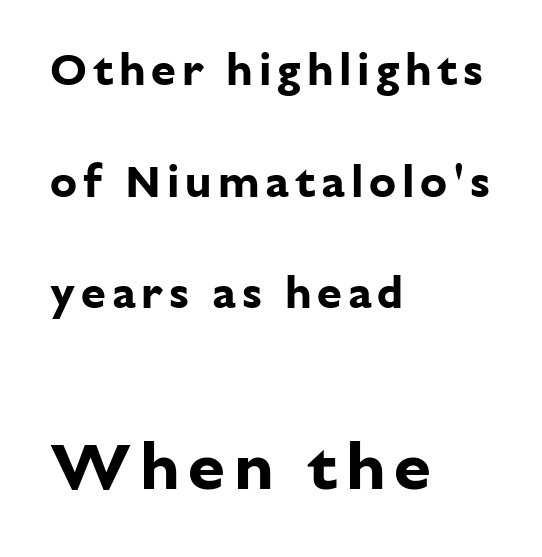
Q: Is the text bold? A: Yes.
Q: Is the text italic (slanted)? A: No, it is upright.
Q: Is the typeface a serif or a sans-serif typeface? A: Sans-serif.
Q: Is the text underlined? A: No.
Q: How is the paragraph aligned? A: Left-aligned.
Q: Is the spacing between lines tight, normal or loose? A: Loose.
Q: Which block of text is set in a larger size, the first (top) or the second (bottom)? A: The second (bottom) one.
Q: Width (condensed, normal, or wide)? A: Normal.
Q: Stroke contrast? A: Low.
Q: x-height? A: Medium.
Q: Monospaced? A: No.
